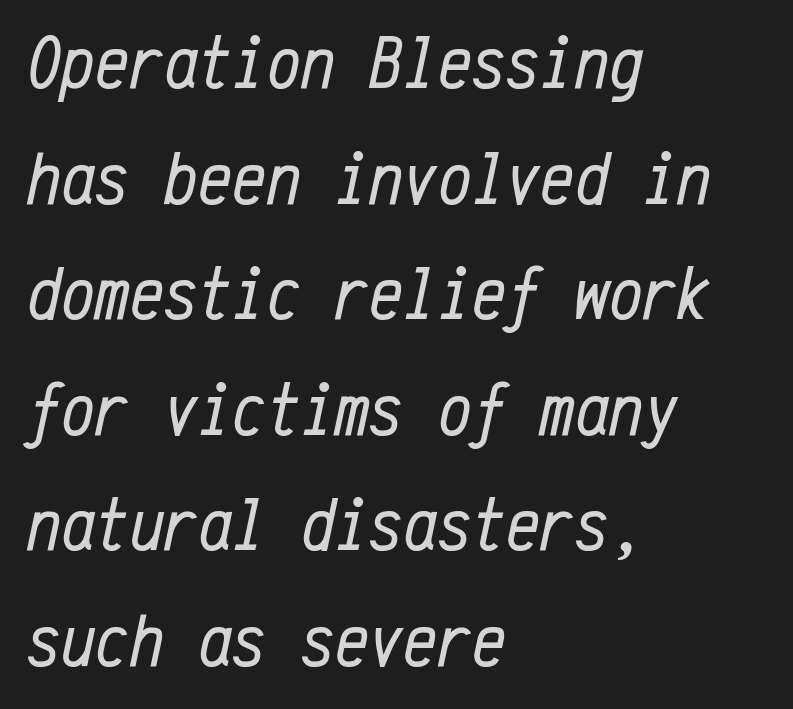
The image shows 76 px regular-weight, condensed type, italic (leaning right), monospaced; set left-aligned, normal line spacing (1.52x), normal letter spacing, not underlined; low stroke contrast and a medium x-height.
